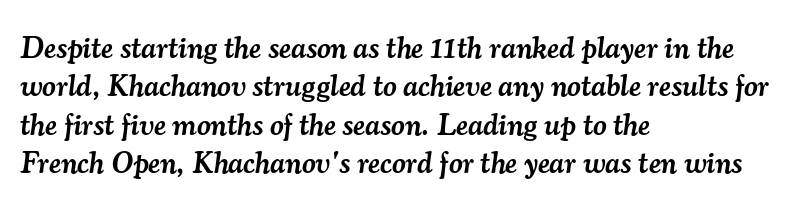
Semibold letterforms, between regular and bold. Each row of text sits above clean, open space. Looking at the ascenders, they clearly lean. Rows of type keep a routine distance in the vertical direction. The face used here is rendered with its standard letterfit.
